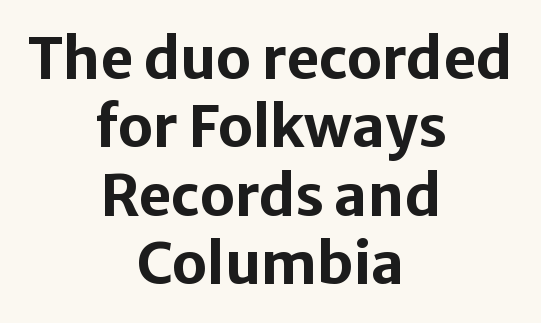
Anything drawn beneath the words? Only blank space. The passage shown is typed in a proportional face where columns would drift. The passage shown is typeset with a sans-serif family. A roman cut, with each character standing at attention. Typographic density is high because the face is bold. The rendering keeps characters at their native spacing.
